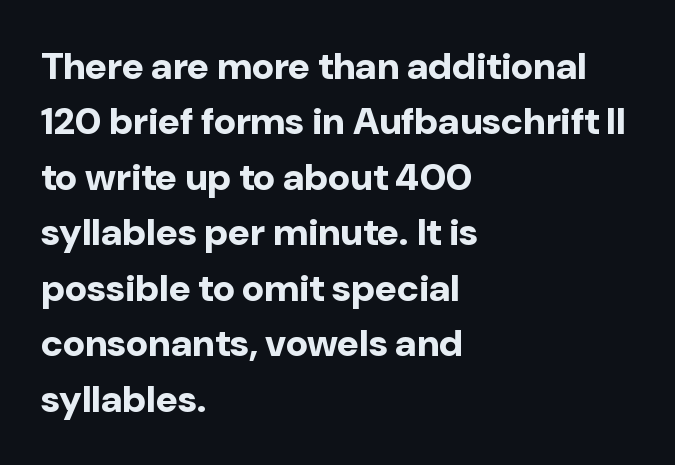
{"serif": "no", "italic": "no", "bold": "yes", "weight": "bold", "width": "normal", "stroke_contrast": "low", "x_height": "medium", "monospaced": "no", "underline": "no", "align": "left", "line_spacing": "normal", "line_spacing_ratio": 1.46, "letter_spacing": "normal", "letter_spacing_em": 0.0, "glyph_px": 38}
